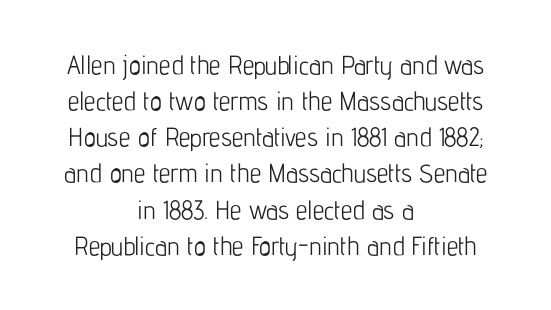
Q: Is the text bold? A: No.
Q: Is the text italic (slanted)? A: No, it is upright.
Q: Is the text underlined? A: No.
Q: How is the paragraph aligned? A: Centered.
Q: Is the spacing between letters normal or unusually wide? A: Normal.
Q: Is the spacing between lines tight, normal or loose? A: Normal.
